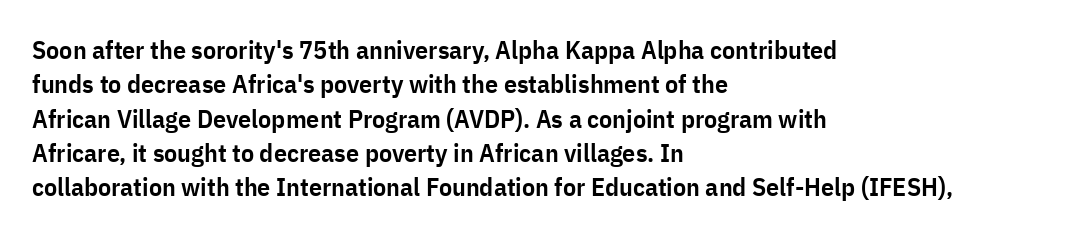
The image shows 26 px text type, upright; set left-aligned, normal line spacing (1.32x), normal letter spacing, not underlined.
